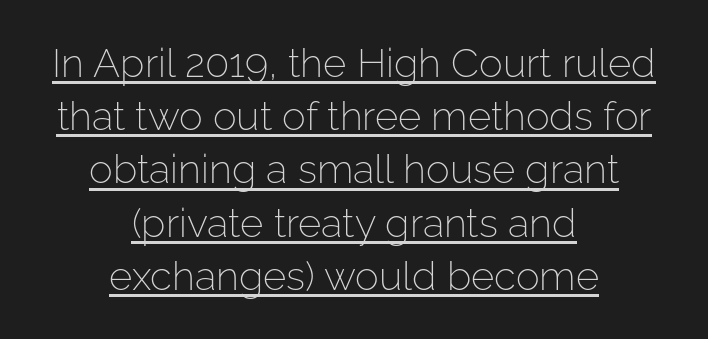
The image shows 40 px light sans-serif type, upright; set centered, normal line spacing (1.33x), normal letter spacing, underlined; low stroke contrast and a medium x-height.
